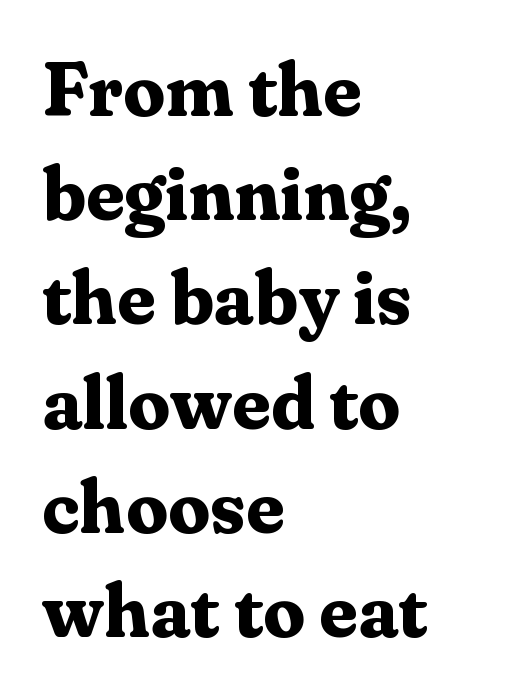
{"serif": "yes", "italic": "no", "bold": "yes", "weight": "bold", "width": "normal", "stroke_contrast": "medium", "x_height": "medium", "monospaced": "no", "underline": "no", "align": "left", "line_spacing": "normal", "line_spacing_ratio": 1.39, "letter_spacing": "normal", "letter_spacing_em": 0.0, "glyph_px": 75}
